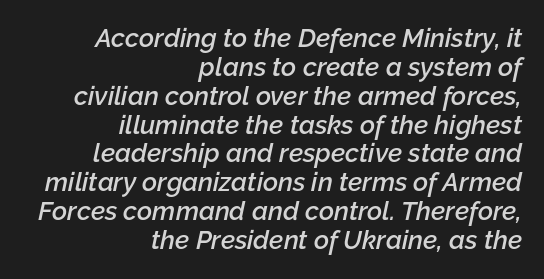
Check the space under the baseline: it is left empty. This is oblique type, the kind used for emphasis or titles. Line ends are locked; line starts wander. Stroke thickness is moderately raised; the sample reads as semibold. The letterforms sit shoulder to shoulder at normal distance.
